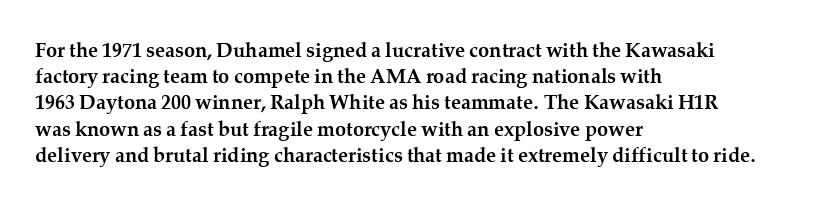
{"italic": "no", "bold": "yes", "underline": "no", "align": "left", "line_spacing": "normal", "line_spacing_ratio": 1.31, "letter_spacing": "normal", "letter_spacing_em": 0.0, "glyph_px": 20}
